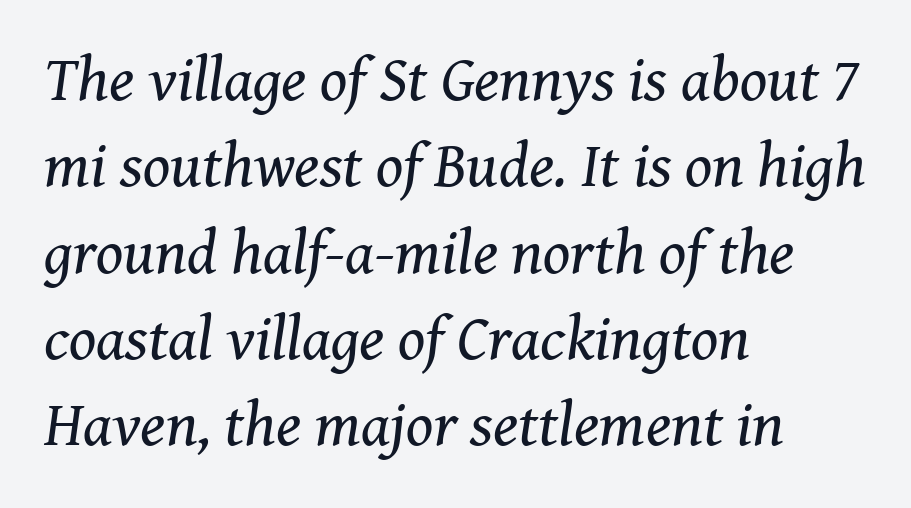
{"serif": "yes", "italic": "yes", "lean": "right", "slant_degrees": 8, "bold": "no", "weight": "regular", "width": "normal", "stroke_contrast": "medium", "x_height": "medium", "monospaced": "no", "underline": "no", "align": "left", "line_spacing": "normal", "line_spacing_ratio": 1.37, "letter_spacing": "normal", "letter_spacing_em": 0.0, "glyph_px": 63}
